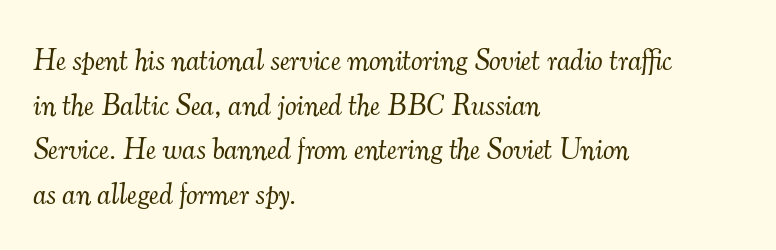
The image shows 29 px light serif type, italic (leaning right); set left-aligned, normal line spacing (1.54x), normal letter spacing, not underlined; medium stroke contrast and a small x-height.
